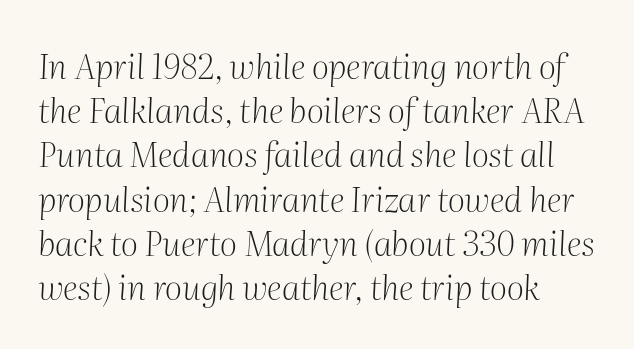
The image shows 34 px light serif type, italic (leaning right); set left-aligned, normal line spacing (1.3x), normal letter spacing, not underlined; medium stroke contrast and a medium x-height.
